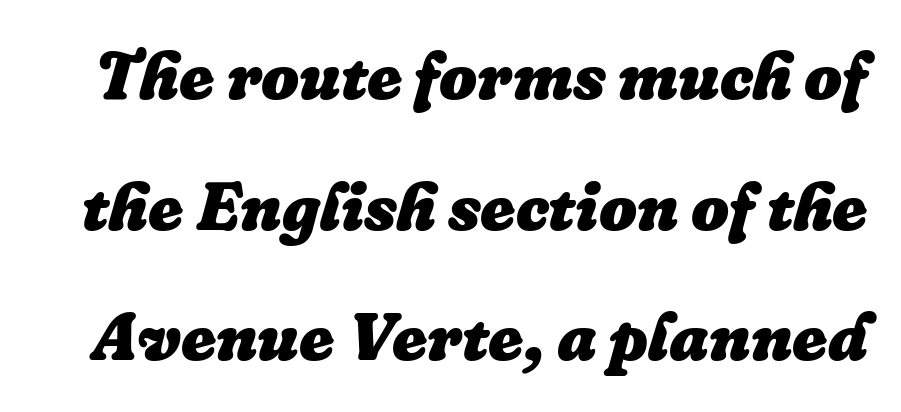
Would a proofreader flag this as italicized? Yes. This rendering features lettering with no underline. These words are printed bold, with thick strokes throughout. This sample has the flowing, uneven cadence of proportional lettering. The letterforms sit shoulder to shoulder at normal distance.
